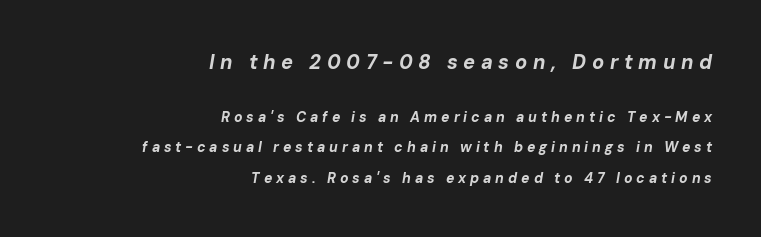
{"italic": "yes", "lean": "right", "slant_degrees": 10, "bold": "yes", "underline": "no", "align": "right", "line_spacing": "loose", "line_spacing_ratio": 2.16, "letter_spacing": "wide", "letter_spacing_em": 0.28, "larger_block": "first", "size_ratio": 1.43, "glyph_px": 20}
